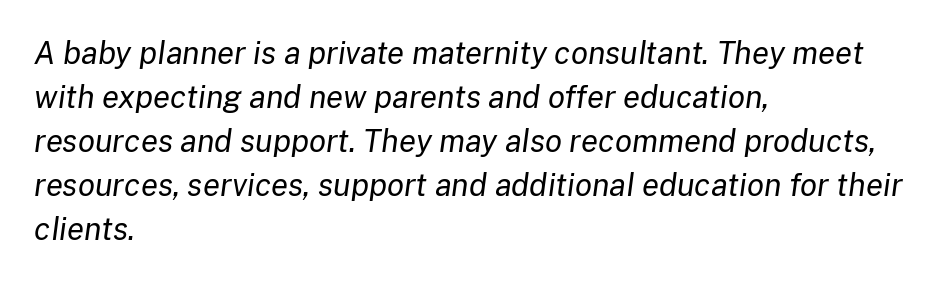
{"italic": "yes", "lean": "right", "slant_degrees": 8, "bold": "no", "weight": "regular", "width": "normal", "stroke_contrast": "low", "x_height": "medium", "monospaced": "no", "underline": "no", "align": "left", "line_spacing": "normal", "line_spacing_ratio": 1.42, "letter_spacing": "normal", "letter_spacing_em": 0.0, "glyph_px": 31}
